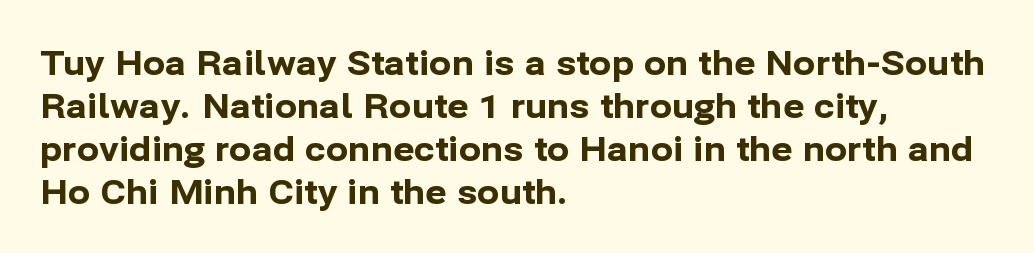
The image shows 33 px bold sans-serif type, upright; set left-aligned, normal line spacing (1.3x), normal letter spacing, not underlined; low stroke contrast and a medium x-height.
